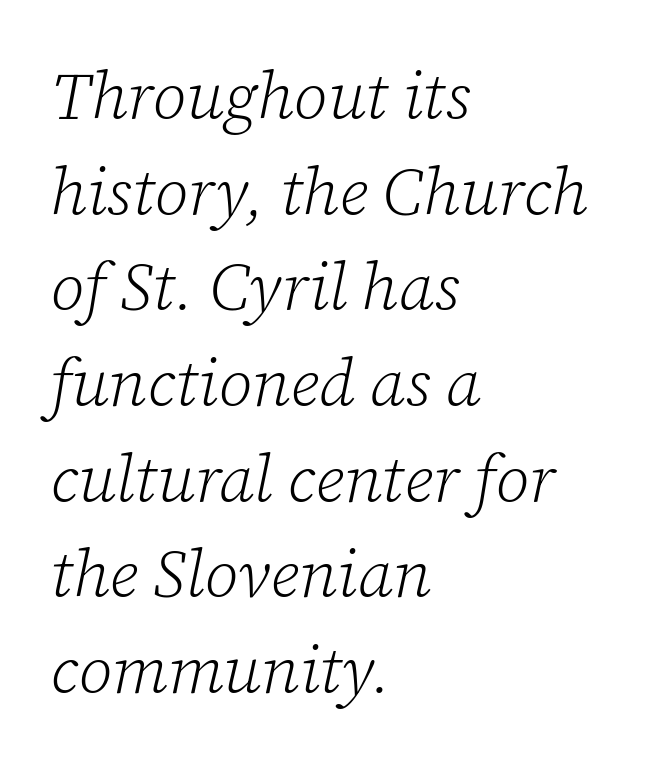
{"serif": "yes", "italic": "yes", "lean": "right", "slant_degrees": 12, "bold": "no", "weight": "light", "width": "normal", "stroke_contrast": "low", "x_height": "medium", "monospaced": "no", "underline": "no", "align": "left", "line_spacing": "normal", "line_spacing_ratio": 1.45, "letter_spacing": "normal", "letter_spacing_em": 0.0, "glyph_px": 66}
